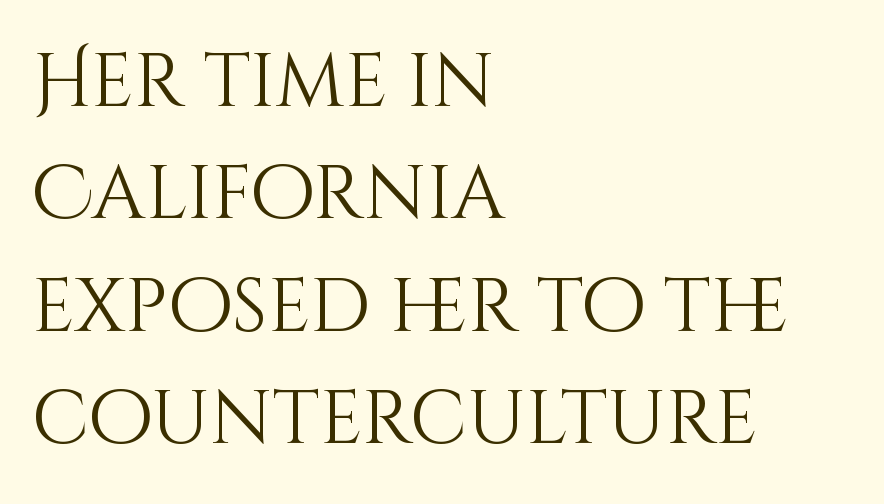
The image shows 75 px light type, upright; set left-aligned, normal line spacing (1.5x), normal letter spacing, not underlined; medium stroke contrast and a large x-height.
